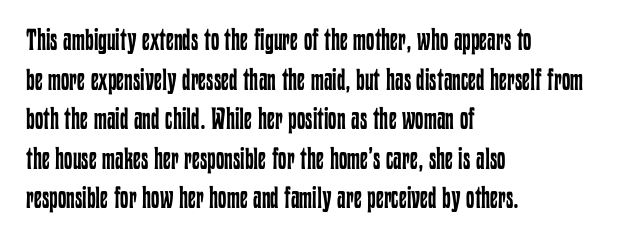
{"italic": "no", "bold": "no", "weight": "regular", "width": "condensed", "stroke_contrast": "low", "x_height": "medium", "monospaced": "no", "underline": "no", "align": "left", "line_spacing": "normal", "line_spacing_ratio": 1.32, "letter_spacing": "normal", "letter_spacing_em": 0.0, "glyph_px": 30}
